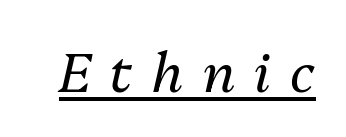
The image shows 54 px regular-weight type, italic (leaning right); set unusually wide letter spacing (+0.36 em), underlined; medium stroke contrast and a medium x-height.
